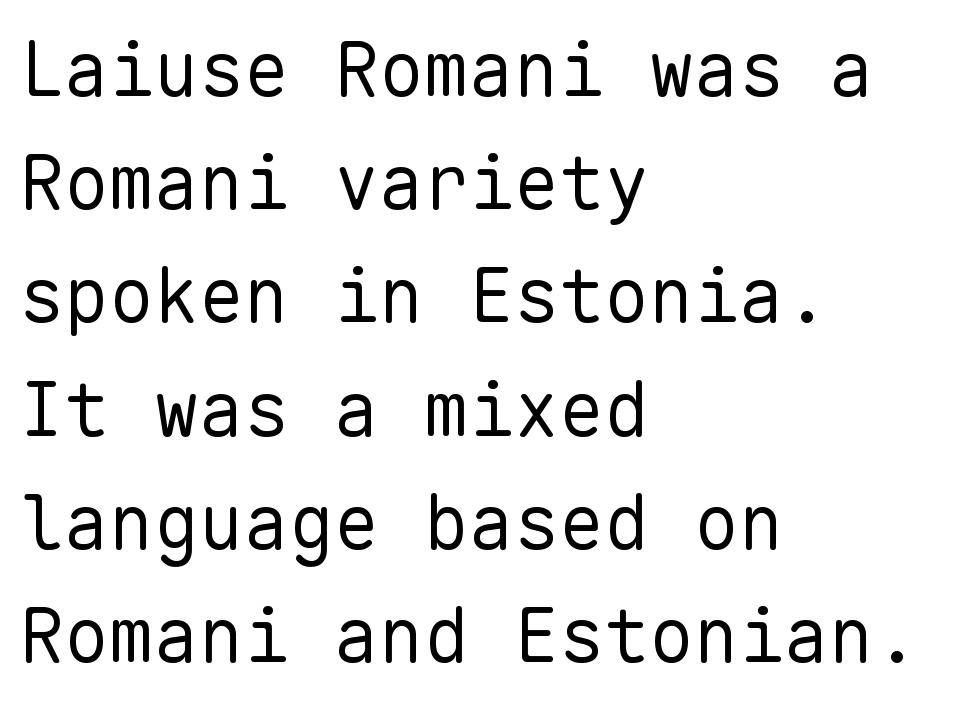
Q: Is the text bold? A: No.
Q: Is the text italic (slanted)? A: No, it is upright.
Q: Is the typeface a serif or a sans-serif typeface? A: Sans-serif.
Q: Is the text underlined? A: No.
Q: How is the paragraph aligned? A: Left-aligned.
Q: Is the spacing between letters normal or unusually wide? A: Normal.
Q: Is the spacing between lines tight, normal or loose? A: Normal.
Q: Width (condensed, normal, or wide)? A: Normal.
Q: Stroke contrast? A: Low.
Q: x-height? A: Medium.
Q: Monospaced? A: Yes.
